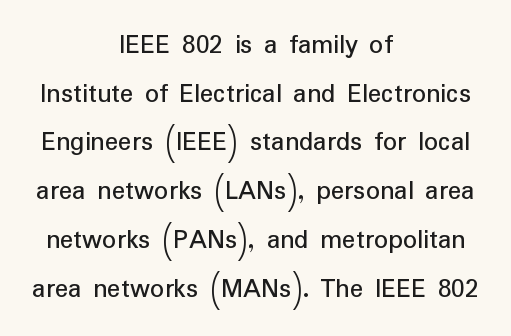
Q: Is the text bold? A: No.
Q: Is the text italic (slanted)? A: No, it is upright.
Q: Is the typeface a serif or a sans-serif typeface? A: Sans-serif.
Q: Is the text underlined? A: No.
Q: How is the paragraph aligned? A: Centered.
Q: Is the spacing between letters normal or unusually wide? A: Normal.
Q: Width (condensed, normal, or wide)? A: Normal.
Q: Stroke contrast? A: Low.
Q: x-height? A: Medium.
Q: Monospaced? A: No.
